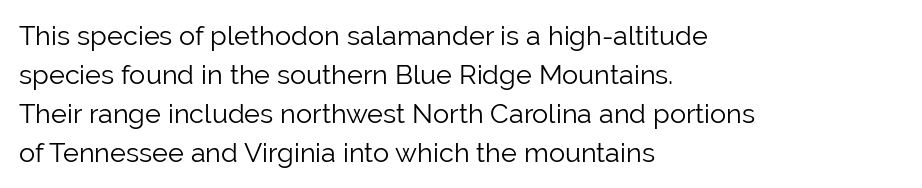
The image shows 27 px text type, upright; set left-aligned, normal line spacing (1.44x), normal letter spacing, not underlined.
